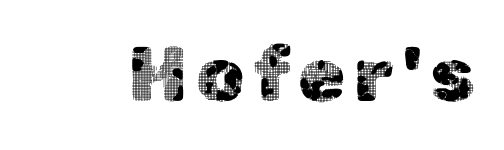
Classification — sans serif. Ordinary non-slanted type is in use. A bare baseline throughout the passage. You could not count columns in this text — the font is proportionally spaced.
